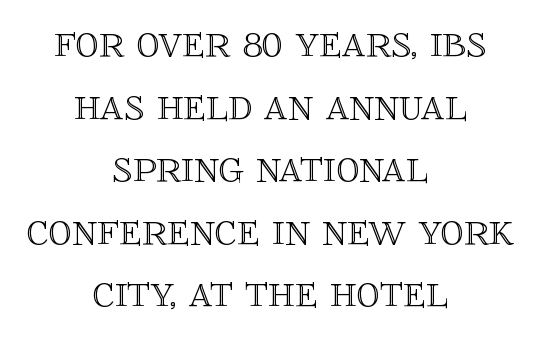
The image shows 47 px text type, upright; set centered, normal line spacing (1.33x), normal letter spacing, not underlined; a large x-height.
